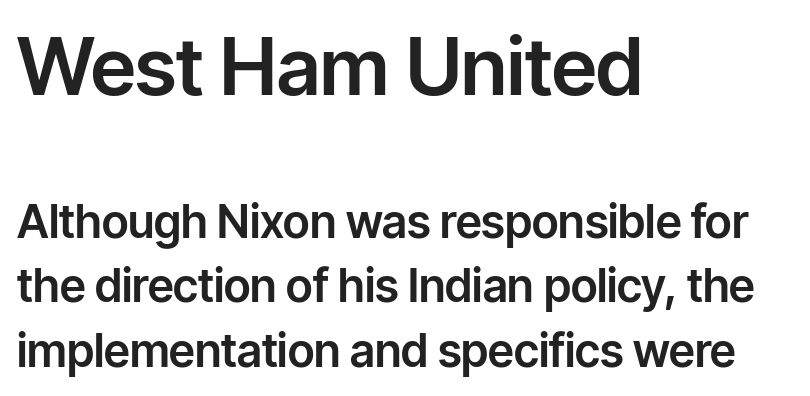
{"serif": "no", "italic": "no", "width": "normal", "stroke_contrast": "low", "x_height": "medium", "monospaced": "no", "underline": "no", "align": "left", "line_spacing": "normal", "line_spacing_ratio": 1.4, "letter_spacing": "normal", "letter_spacing_em": 0.0, "larger_block": "first", "size_ratio": 1.74, "glyph_px": 80}
